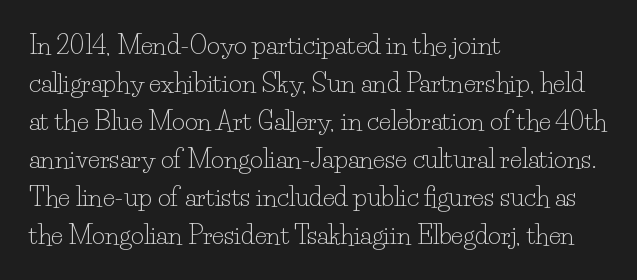
{"italic": "no", "bold": "no", "underline": "no", "align": "left", "line_spacing": "normal", "line_spacing_ratio": 1.52, "letter_spacing": "normal", "letter_spacing_em": 0.0, "glyph_px": 25}
